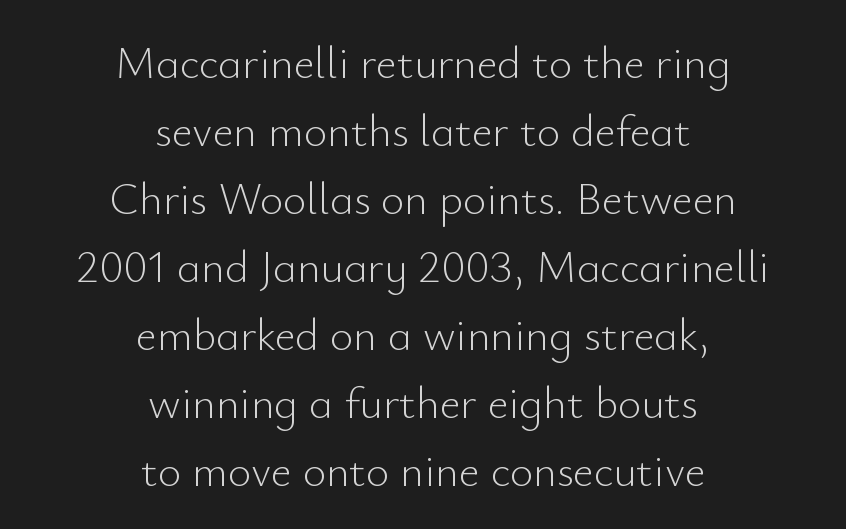
The image shows 45 px light sans-serif type, upright; set centered, normal line spacing (1.51x), normal letter spacing, not underlined; low stroke contrast and a small x-height.
